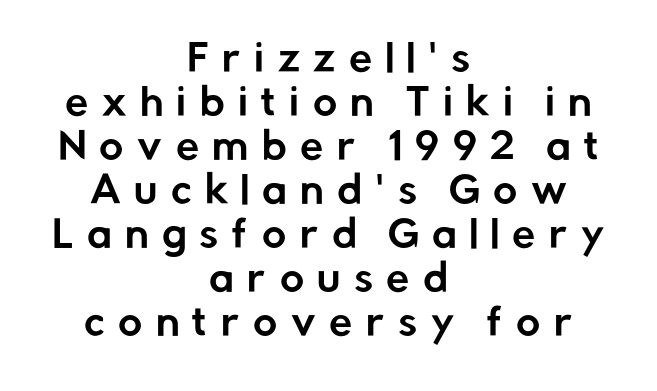
The image shows 37 px sans-serif type, upright; set centered, line spacing 1.19x, unusually wide letter spacing (+0.36 em), not underlined; low stroke contrast and a medium x-height.
